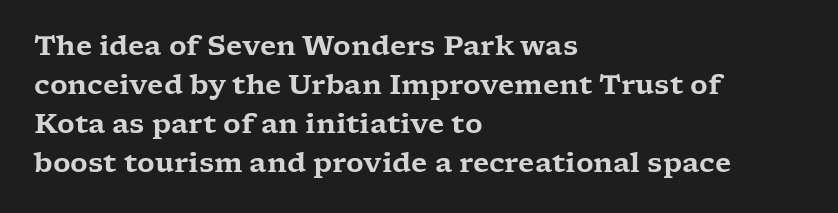
This block has exactly the height ordinary leading produces. The specimen reads as upright at a glance. Letters rest on an invisible, unmarked baseline. Compared with typical body copy, the letter spacing here is the same.
